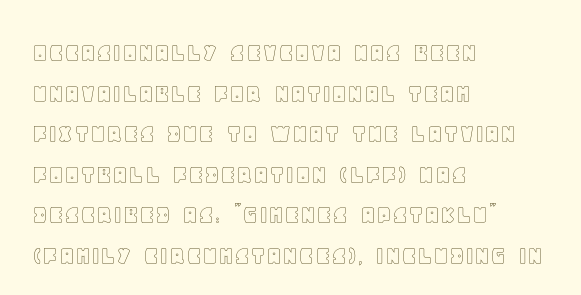
The image shows 28 px text type, upright; set left-aligned, normal line spacing (1.45x), normal letter spacing, not underlined; a large x-height.
